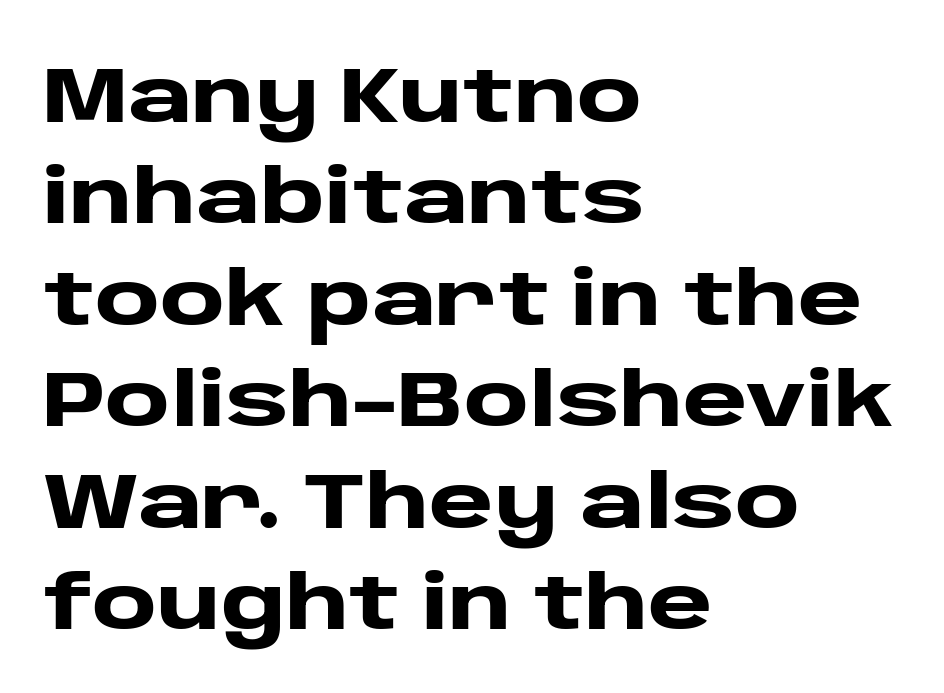
Characters follow at the spacing the type designer built in. The strokes are fattened all the way to bold. Ordinary non-slanted type is in use. These lines are rendered in a variable-pitch font. This rendering employs a face without finishing strokes, i.e., a sans-serif.
